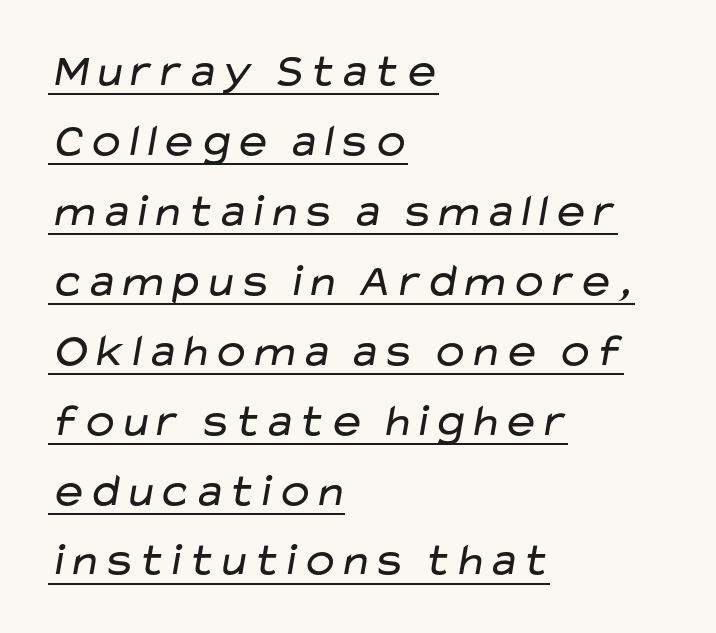
Q: Is the text bold? A: No.
Q: Is the typeface a serif or a sans-serif typeface? A: Sans-serif.
Q: Is the text underlined? A: Yes.
Q: How is the paragraph aligned? A: Left-aligned.
Q: Is the spacing between letters normal or unusually wide? A: Normal.
Q: Is the spacing between lines tight, normal or loose? A: Normal.
Q: Width (condensed, normal, or wide)? A: Wide.
Q: Stroke contrast? A: Low.
Q: x-height? A: Medium.
Q: Monospaced? A: No.
